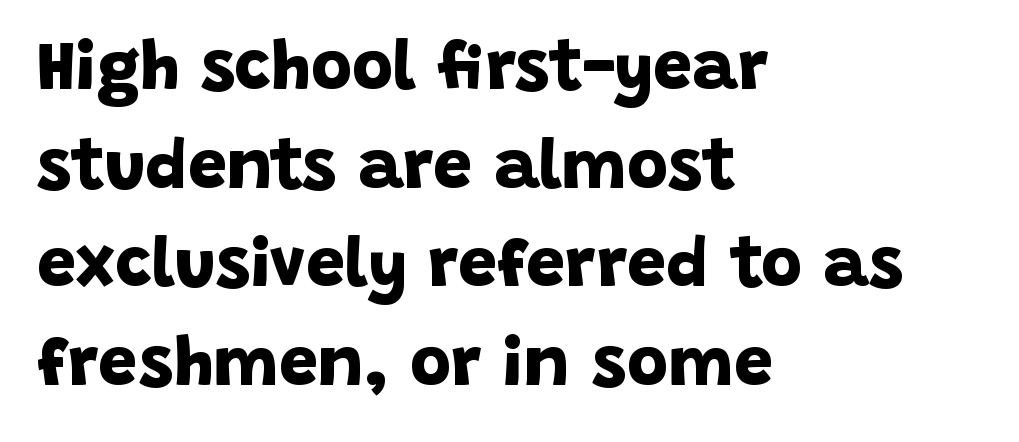
{"serif": "no", "bold": "yes", "weight": "bold", "width": "normal", "stroke_contrast": "low", "x_height": "large", "monospaced": "no", "underline": "no", "align": "left", "line_spacing": "normal", "line_spacing_ratio": 1.41, "letter_spacing": "normal", "letter_spacing_em": 0.0, "glyph_px": 70}
